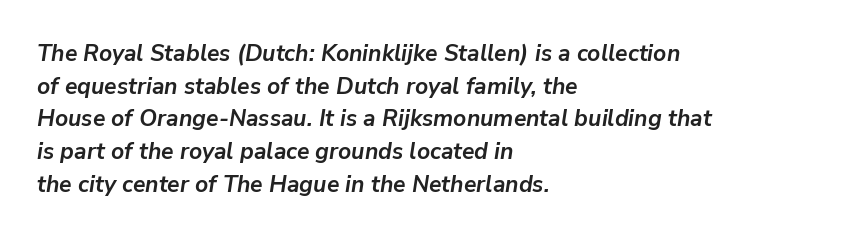
The rendering keeps characters at their native spacing. Plenty of ink on the page — the face is bold. Style check: oblique. Type without underlining. Leading matches the norm, producing a regular column. Caption: multi-line text, flush left, ragged right.
